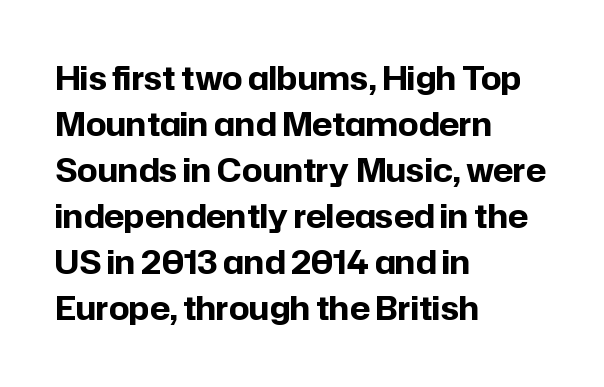
The image shows 32 px bold sans-serif type, upright; set left-aligned, normal line spacing (1.44x), normal letter spacing, not underlined; low stroke contrast and a medium x-height.
